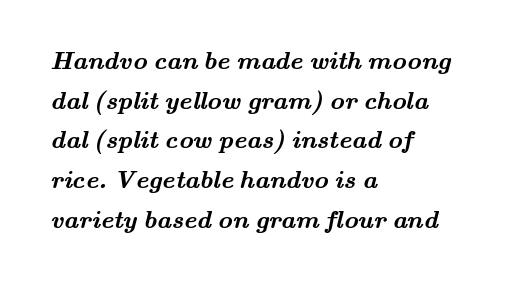
The image shows 25 px bold type; set left-aligned, normal line spacing (1.59x), normal letter spacing, not underlined.
